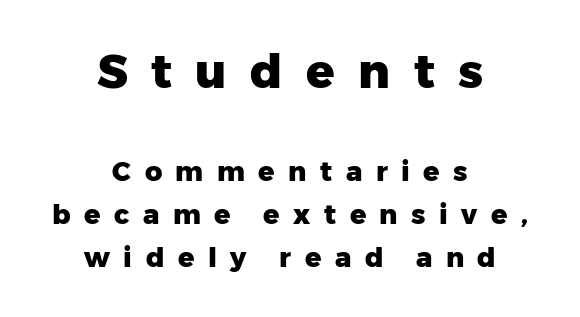
The image shows 47 px heavy sans-serif type, upright; set centered, normal line spacing (1.59x), unusually wide letter spacing (+0.5 em), not underlined; the first (top) block is 1.74x larger; low stroke contrast and a medium x-height.
